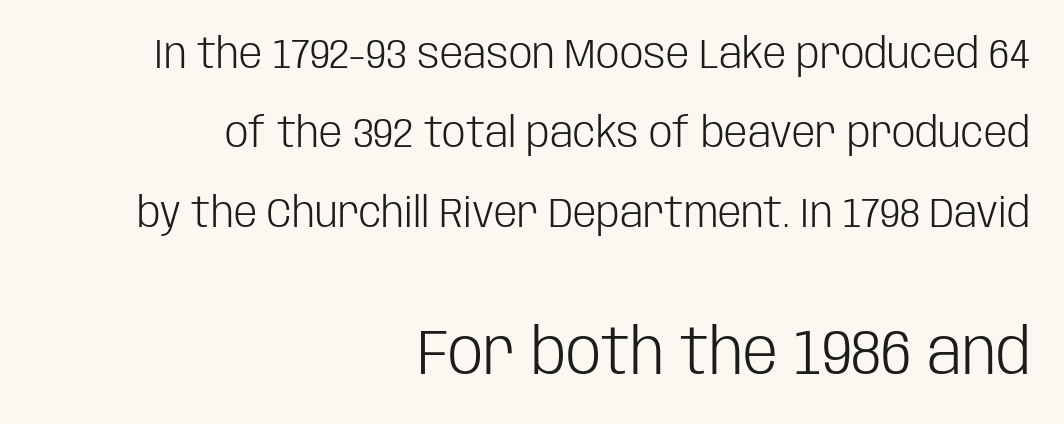
{"serif": "no", "italic": "no", "bold": "no", "weight": "light", "width": "condensed", "stroke_contrast": "low", "x_height": "large", "monospaced": "no", "underline": "no", "align": "right", "line_spacing_ratio": 1.89, "letter_spacing": "normal", "letter_spacing_em": 0.0, "larger_block": "second", "size_ratio": 1.5, "glyph_px": 63}
